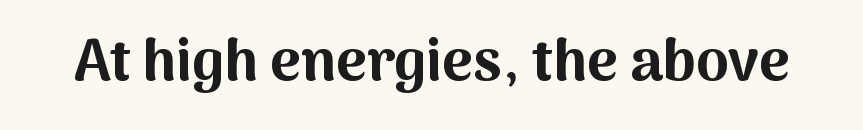
Q: Is the text bold? A: Yes.
Q: Is the text italic (slanted)? A: No, it is upright.
Q: Is the typeface a serif or a sans-serif typeface? A: Sans-serif.
Q: Is the text underlined? A: No.
Q: Is the spacing between letters normal or unusually wide? A: Normal.
Q: Width (condensed, normal, or wide)? A: Normal.
Q: Stroke contrast? A: Medium.
Q: x-height? A: Medium.
Q: Monospaced? A: No.
